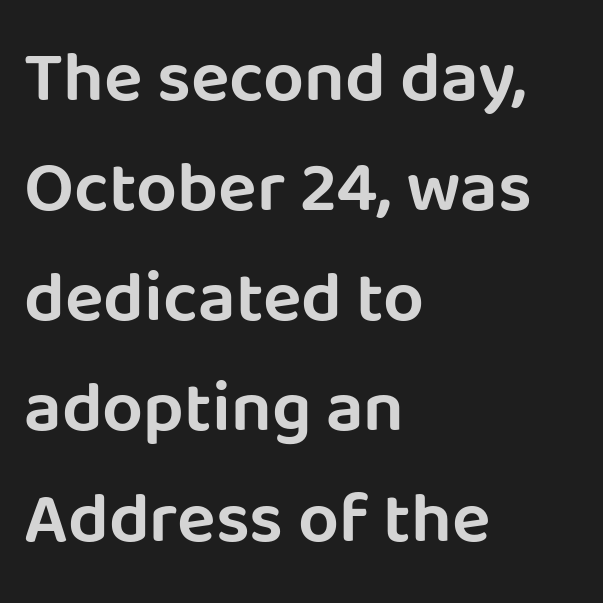
The image shows 72 px sans-serif type, upright; set left-aligned, normal line spacing (1.53x), normal letter spacing, not underlined; low stroke contrast and a large x-height.
